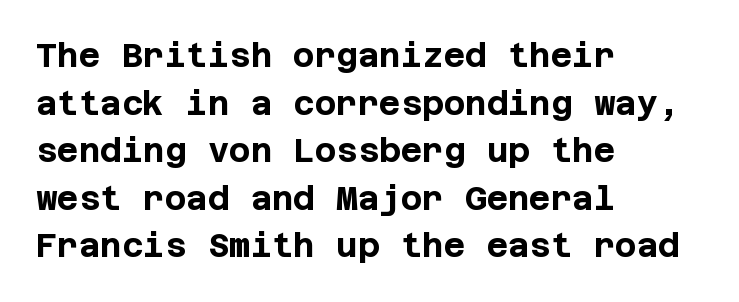
Left-aligned paragraph, ragged on the right. This sample uses an upright cut, with every glyph sitting square on the baseline. Honestly, the row spacing looks completely unremarkable. Does the weight exceed regular? Yes, all the way to bold.
